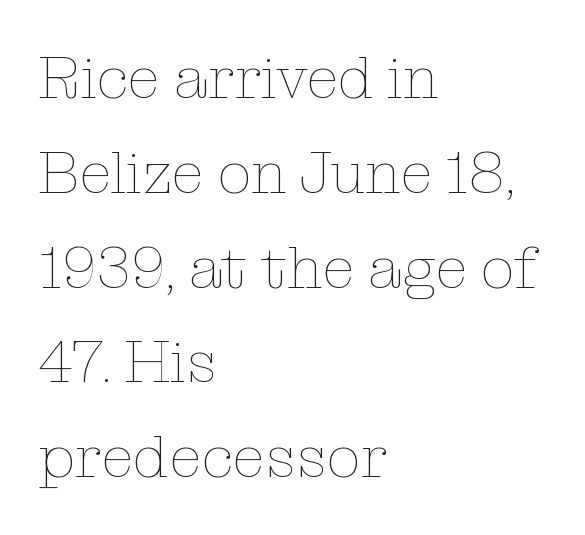
Stems and bowls with no extra thickness — not bold. Which margin do the lines hug? The left one — the right edge is uneven. Is this a fixed-width face? No — the glyphs have proportional, varying widths. Horizontal bands of white between lines are of average thickness. Caption: standard tracking, unaltered. The lettering holds an erect, upright posture throughout.
